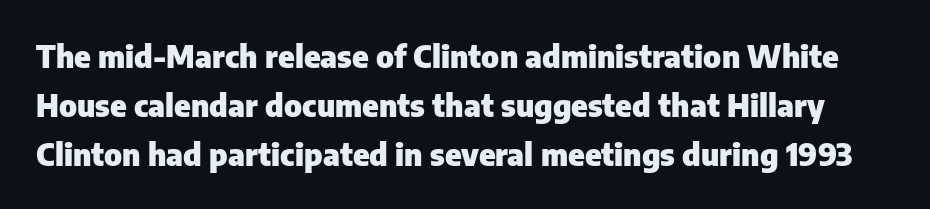
The image shows 31 px heavy sans-serif type, upright; set normal line spacing (1.58x), normal letter spacing, not underlined; low stroke contrast and a medium x-height.
